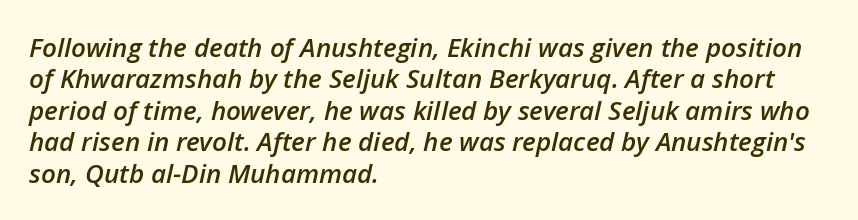
Q: Is the text bold? A: Semi-bold.
Q: Is the text italic (slanted)? A: Yes, it leans right by about 12 degrees.
Q: Is the text underlined? A: No.
Q: How is the paragraph aligned? A: Left-aligned.
Q: Is the spacing between letters normal or unusually wide? A: Normal.
